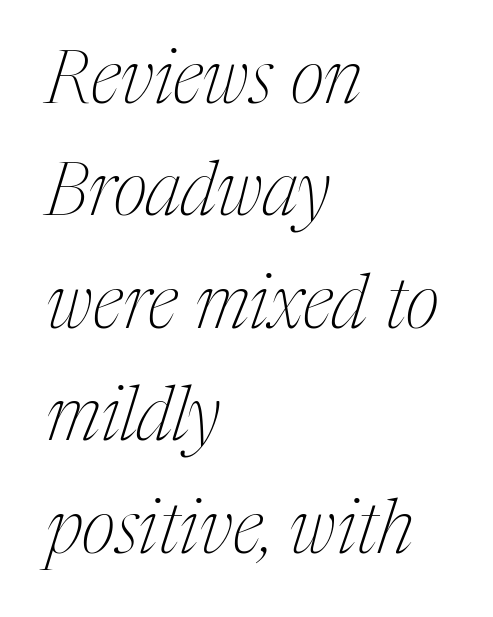
{"serif": "yes", "italic": "yes", "lean": "right", "slant_degrees": 17, "bold": "no", "weight": "thin", "width": "condensed", "stroke_contrast": "medium", "x_height": "medium", "monospaced": "no", "underline": "no", "align": "left", "line_spacing": "normal", "line_spacing_ratio": 1.52, "letter_spacing": "normal", "letter_spacing_em": 0.0, "glyph_px": 74}
